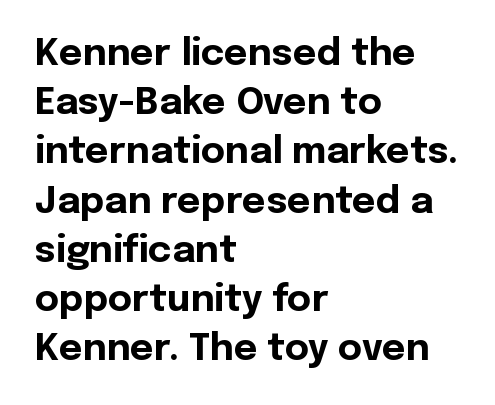
{"serif": "no", "italic": "no", "bold": "yes", "weight": "bold", "width": "normal", "x_height": "medium", "monospaced": "no", "underline": "no", "align": "left", "line_spacing": "normal", "line_spacing_ratio": 1.33, "letter_spacing": "normal", "letter_spacing_em": 0.0, "glyph_px": 37}
